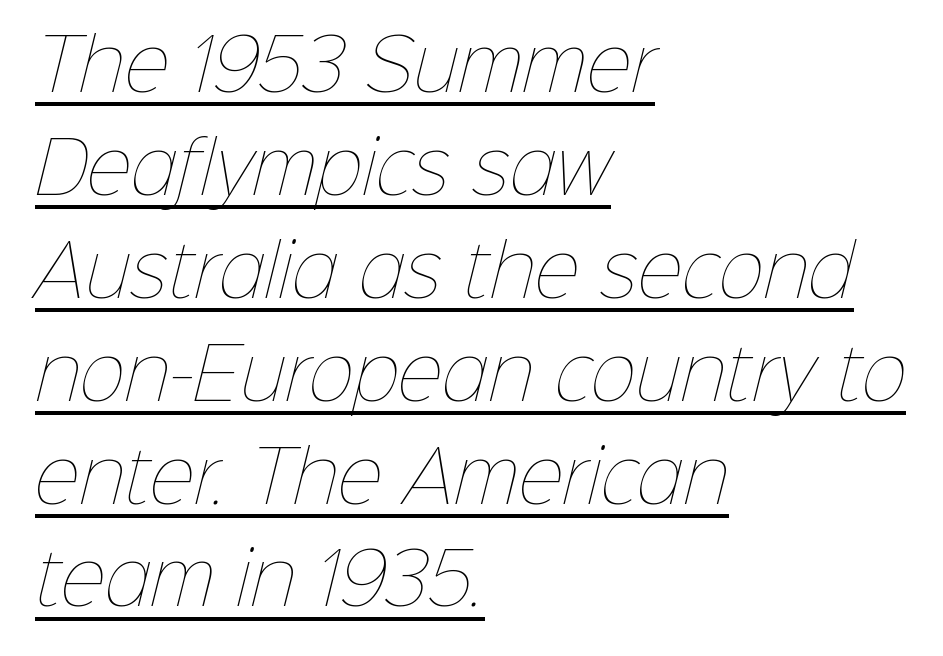
Q: Is the text bold? A: No.
Q: Is the text underlined? A: Yes.
Q: How is the paragraph aligned? A: Left-aligned.
Q: Is the spacing between letters normal or unusually wide? A: Normal.
Q: Is the spacing between lines tight, normal or loose? A: Normal.
Q: Width (condensed, normal, or wide)? A: Normal.
Q: Stroke contrast? A: Low.
Q: x-height? A: Medium.
Q: Monospaced? A: No.
